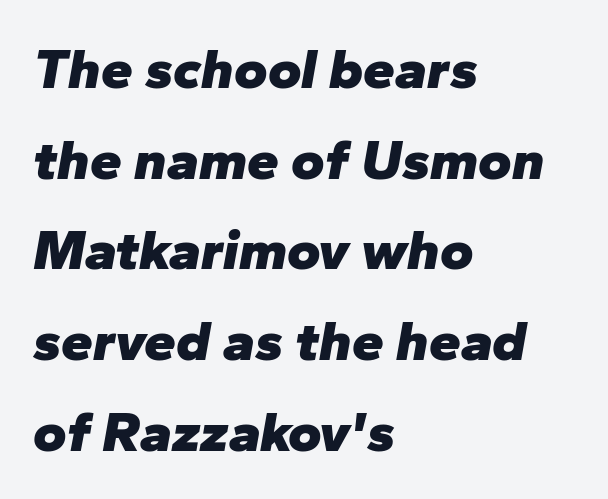
The image shows 57 px heavy type, italic (leaning right); set left-aligned, normal line spacing (1.59x), normal letter spacing, not underlined; low stroke contrast and a medium x-height.
